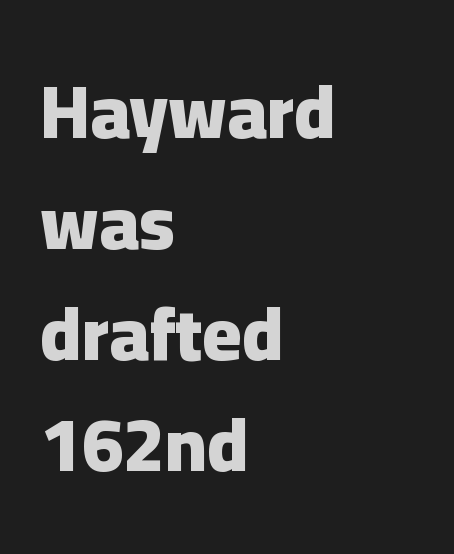
The compositor pushed each line to the left boundary. Between one letter and the next there's only the usual sliver of space. The specimen omits any rule beneath the text block's lines. Typographic density is high because the face is bold. In terms of posture, this sample is upright.
